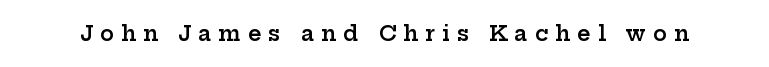
Q: Is the text bold? A: Semi-bold.
Q: Is the text italic (slanted)? A: No, it is upright.
Q: Is the text underlined? A: No.
Q: Is the spacing between letters normal or unusually wide? A: Unusually wide.
